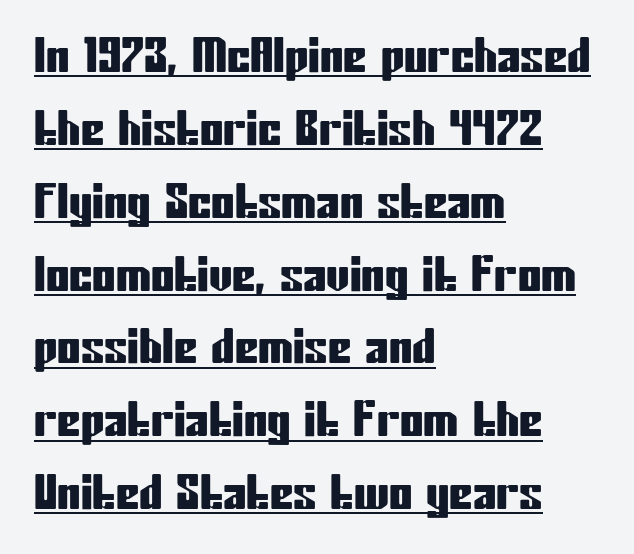
Q: Is the text italic (slanted)? A: No, it is upright.
Q: Is the typeface a serif or a sans-serif typeface? A: Sans-serif.
Q: Is the text underlined? A: Yes.
Q: How is the paragraph aligned? A: Left-aligned.
Q: Is the spacing between letters normal or unusually wide? A: Normal.
Q: Is the spacing between lines tight, normal or loose? A: Normal.
Q: Width (condensed, normal, or wide)? A: Condensed.
Q: Stroke contrast? A: Low.
Q: x-height? A: Medium.
Q: Monospaced? A: No.
